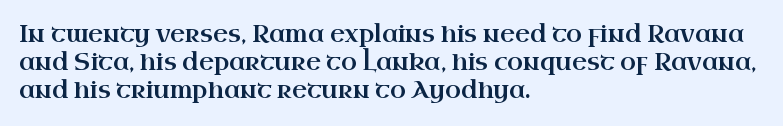
{"italic": "no", "underline": "no", "align": "left", "line_spacing_ratio": 1.22, "letter_spacing": "normal", "letter_spacing_em": 0.0, "glyph_px": 23}
